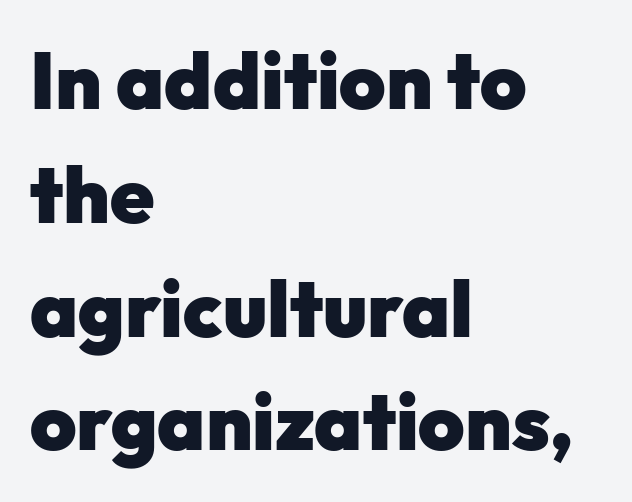
The rendering shows plain stroke endings on the letterforms — a sans-serif design. Layout note: lines flush left. Italic: no, the glyphs are upright roman. Compared with an ordinary text face, these strokes are far heavier — a full bold. Spacing verdict: proportional, widths tailored to each character. You could call the tracking neutral — neither tight nor loose.
